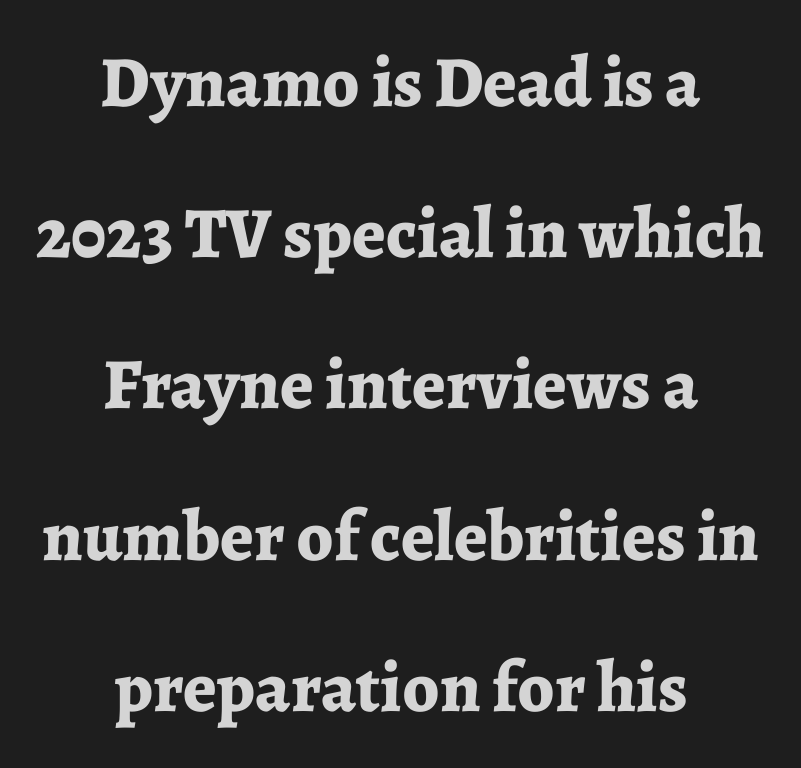
The image shows 72 px bold serif type, upright; set centered, loose line spacing (2.1x), normal letter spacing, not underlined; low stroke contrast and a medium x-height.
